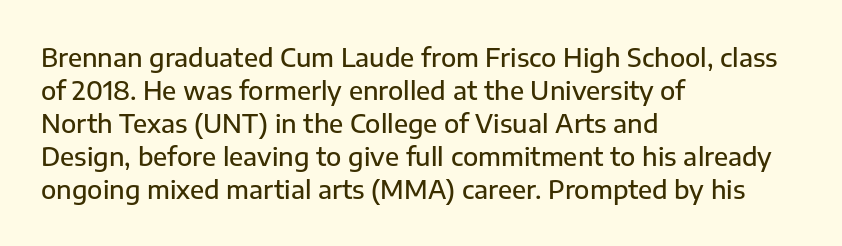
Is the letter spacing exaggerated? No — it looks like the ordinary default. The text block is weighted toward the left margin, trailing off unevenly rightward. Anything drawn beneath the words? Only blank space. The passage shown stacks its lines at a standard gap.
